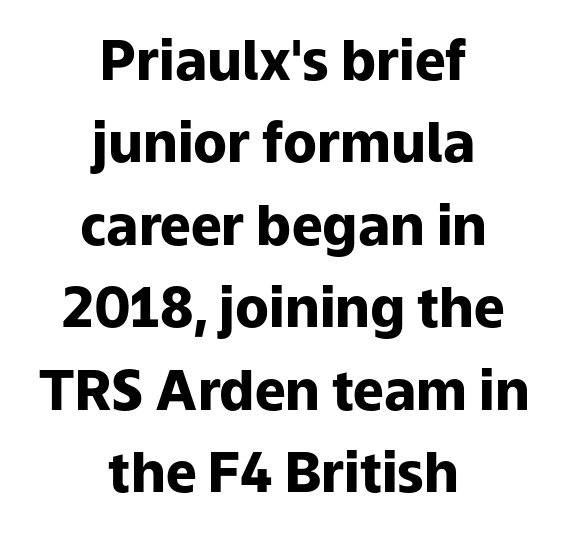
{"serif": "no", "italic": "no", "bold": "yes", "weight": "heavy", "width": "normal", "stroke_contrast": "low", "x_height": "medium", "monospaced": "no", "underline": "no", "align": "center", "line_spacing": "normal", "line_spacing_ratio": 1.5, "letter_spacing": "normal", "letter_spacing_em": 0.0, "glyph_px": 55}
